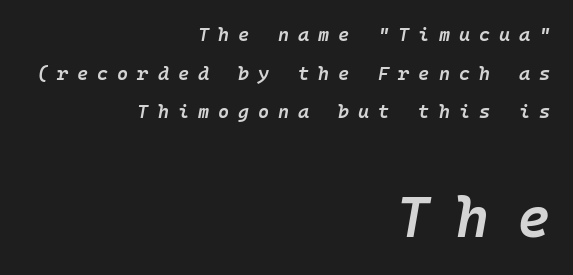
{"italic": "yes", "lean": "right", "slant_degrees": 10, "bold": "semi", "weight": "semibold", "width": "normal", "stroke_contrast": "low", "x_height": "medium", "underline": "no", "align": "right", "line_spacing": "loose", "line_spacing_ratio": 2.03, "letter_spacing": "wide", "letter_spacing_em": 0.47, "larger_block": "second", "size_ratio": 3.0, "glyph_px": 57}
